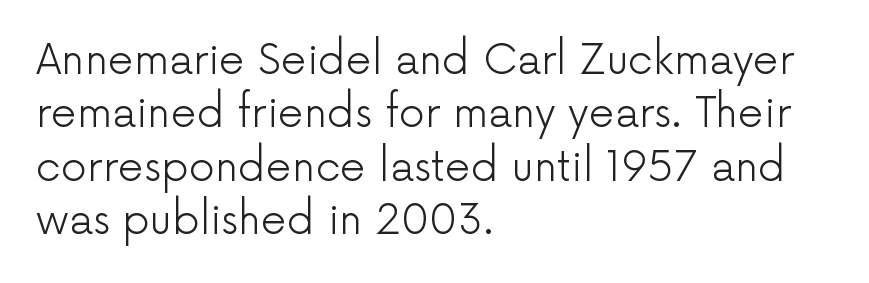
Q: Is the text bold? A: No.
Q: Is the text italic (slanted)? A: No, it is upright.
Q: Is the typeface a serif or a sans-serif typeface? A: Sans-serif.
Q: Is the text underlined? A: No.
Q: How is the paragraph aligned? A: Left-aligned.
Q: Is the spacing between letters normal or unusually wide? A: Normal.
Q: Is the spacing between lines tight, normal or loose? A: Normal.
Q: Width (condensed, normal, or wide)? A: Normal.
Q: Stroke contrast? A: Low.
Q: x-height? A: Medium.
Q: Monospaced? A: No.
